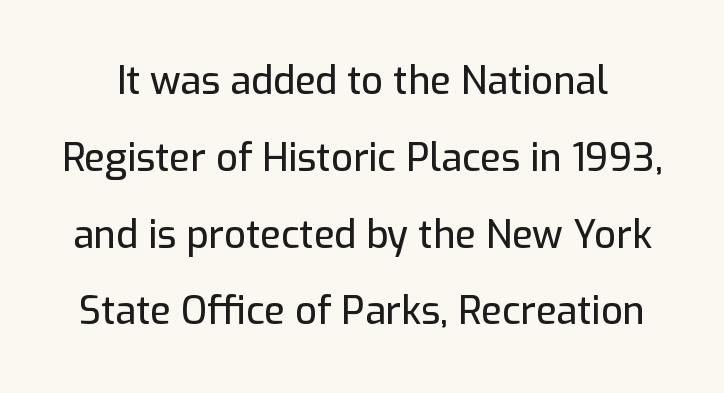
The image shows 38 px sans-serif type, upright; set loose line spacing (2.02x), normal letter spacing, not underlined; low stroke contrast and a medium x-height.
